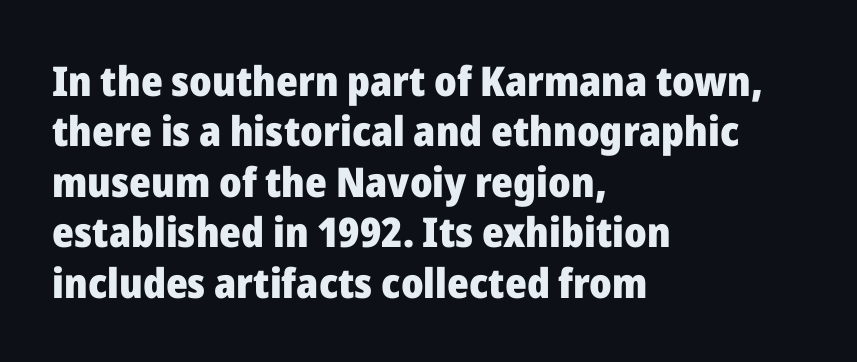
Q: Is the text bold? A: Yes.
Q: Is the text italic (slanted)? A: No, it is upright.
Q: Is the typeface a serif or a sans-serif typeface? A: Sans-serif.
Q: Is the text underlined? A: No.
Q: How is the paragraph aligned? A: Left-aligned.
Q: Is the spacing between letters normal or unusually wide? A: Normal.
Q: Width (condensed, normal, or wide)? A: Normal.
Q: Stroke contrast? A: Low.
Q: x-height? A: Medium.
Q: Monospaced? A: No.
